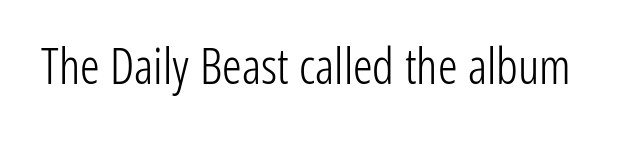
The image shows 49 px light, condensed sans-serif type, upright; set normal letter spacing, not underlined; low stroke contrast and a medium x-height.
